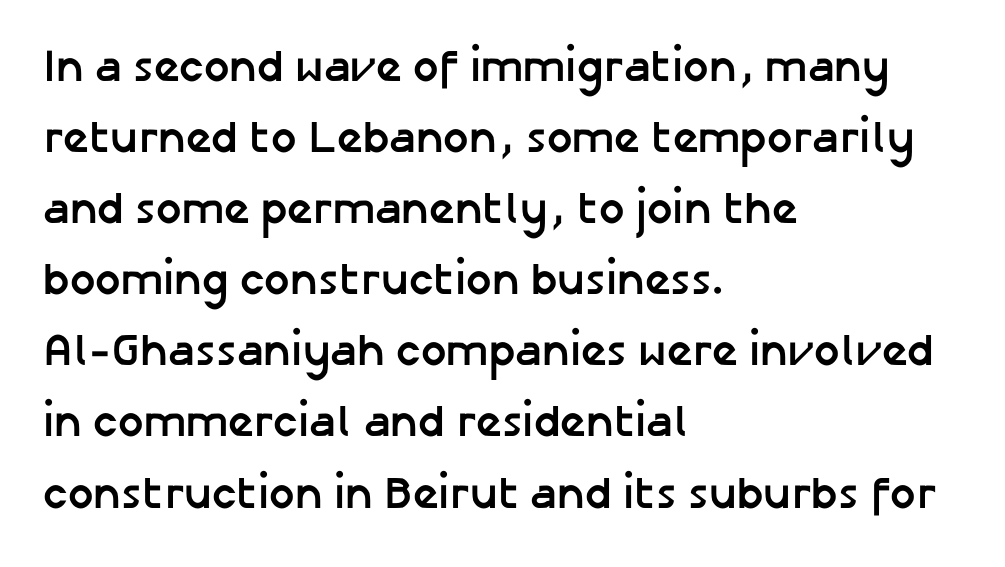
What stands out about the letter spacing? Nothing — it is the standard amount. Does the weight exceed regular? Yes, all the way to bold. Descenders hang freely into open space. This is roman type, the default non-slanted kind. This sample keeps an unexceptional amount of space between lines.
